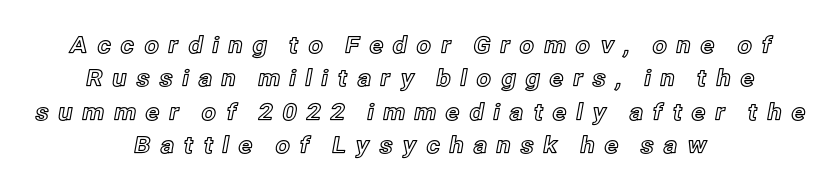
The image shows 23 px text type; set centered, normal line spacing (1.45x), unusually wide letter spacing (+0.39 em), not underlined.
